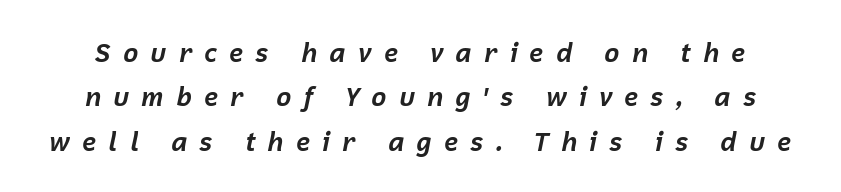
Q: Is the text bold? A: Yes.
Q: Is the text italic (slanted)? A: Yes, it leans right by about 12 degrees.
Q: Is the text underlined? A: No.
Q: Is the spacing between letters normal or unusually wide? A: Unusually wide.
